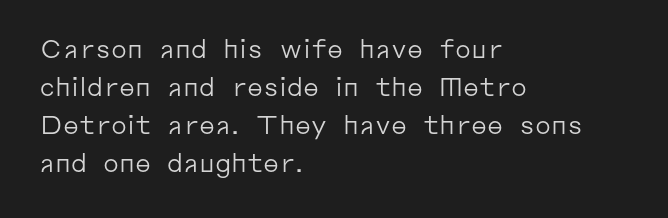
The image shows 25 px text type, upright; set left-aligned, normal line spacing (1.52x), normal letter spacing, not underlined.
